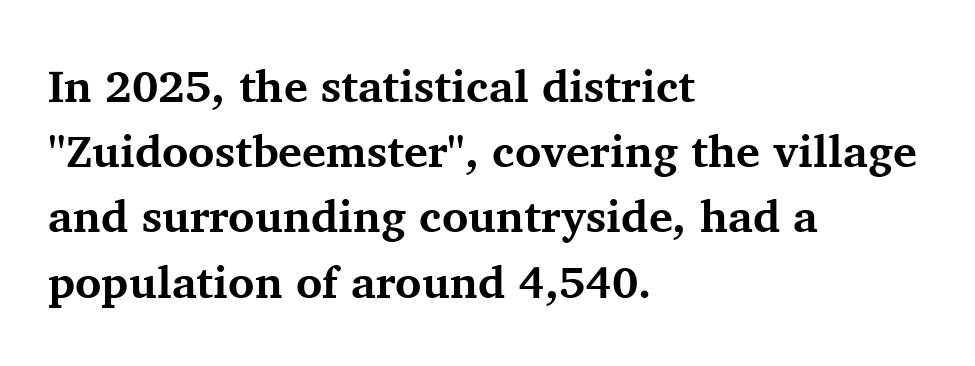
Lines of text with bare space underneath. Notice how thick the strokes are: this is what a full bold looks like. Note the varied advance widths — an 'i' is clearly narrower than an 'm'. Every row of glyphs begins at an identical x-position on the left. What kind of face is this? One with serifs.
